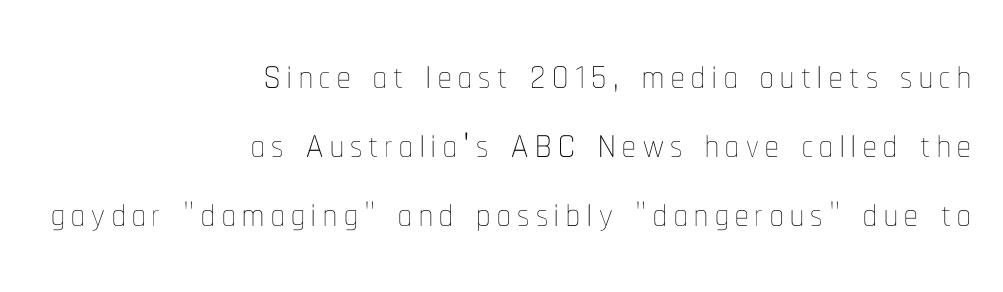
The image shows 54 px thin, condensed type, upright; set right-aligned, normal line spacing (1.28x), not underlined; low stroke contrast and a medium x-height.
